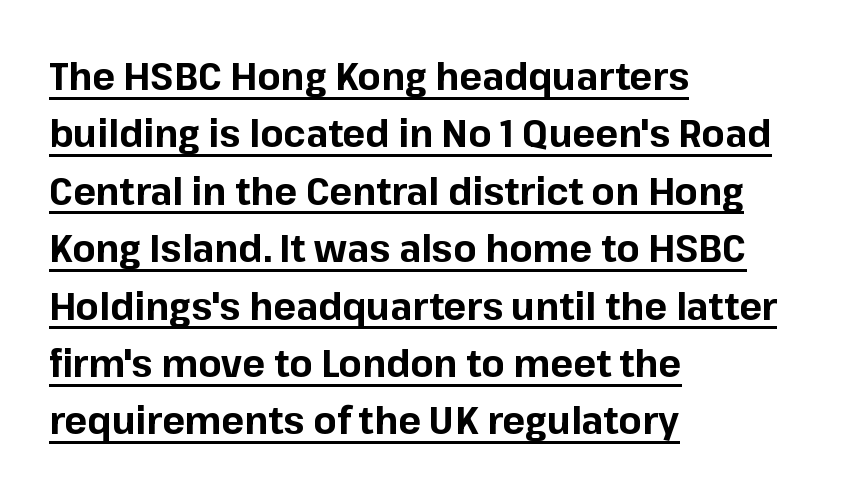
The image shows 38 px bold sans-serif type, upright; set left-aligned, normal line spacing (1.51x), normal letter spacing, underlined; low stroke contrast and a medium x-height.
